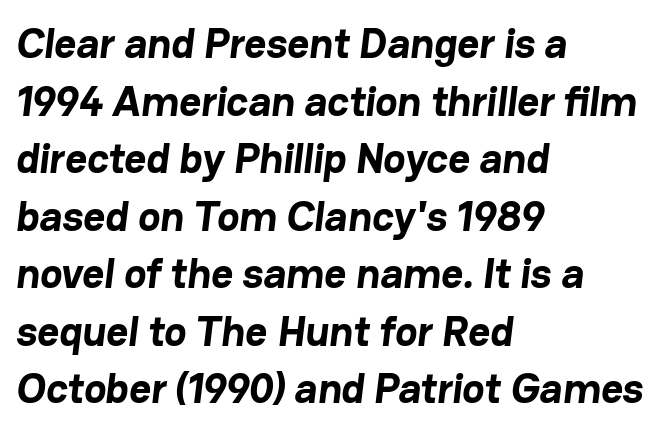
Q: Is the text bold? A: Yes.
Q: Is the typeface a serif or a sans-serif typeface? A: Sans-serif.
Q: Is the text underlined? A: No.
Q: How is the paragraph aligned? A: Left-aligned.
Q: Is the spacing between letters normal or unusually wide? A: Normal.
Q: Is the spacing between lines tight, normal or loose? A: Normal.
Q: Width (condensed, normal, or wide)? A: Normal.
Q: Stroke contrast? A: Low.
Q: x-height? A: Medium.
Q: Monospaced? A: No.
